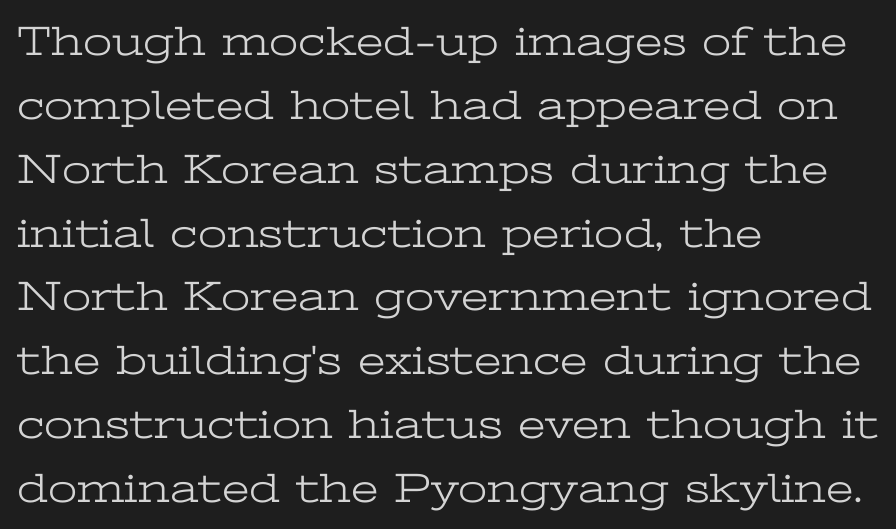
The text was rendered using a seriffed face with decorative stroke endings. Visually the block forms a straight wall on the left and a jagged coastline on the right. Short note: letters normally spaced. The letters advance in unequal steps, a hallmark of proportional type. The weight tops out at a normal text grade. The vertical gap from one line to the next is medium.
